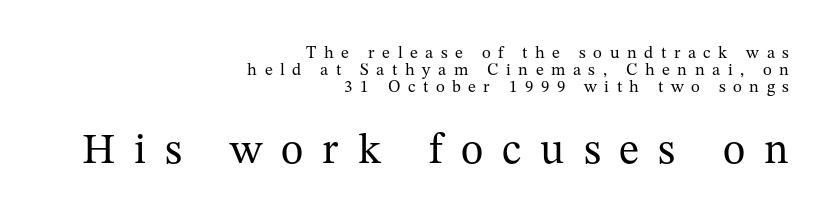
{"serif": "yes", "italic": "no", "bold": "no", "weight": "regular", "width": "normal", "stroke_contrast": "medium", "x_height": "medium", "monospaced": "no", "underline": "no", "align": "right", "line_spacing": "tight", "line_spacing_ratio": 0.99, "letter_spacing": "wide", "letter_spacing_em": 0.44, "larger_block": "second", "size_ratio": 2.53, "glyph_px": 43}
